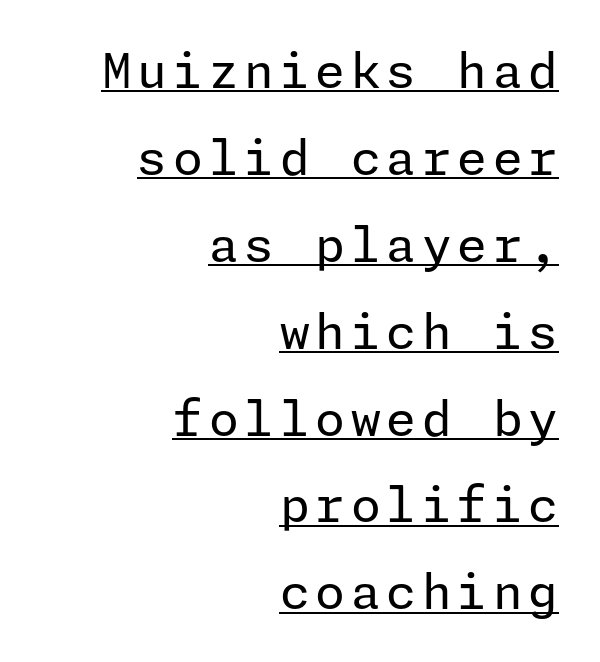
Q: Is the text bold? A: No.
Q: Is the text italic (slanted)? A: No, it is upright.
Q: Is the typeface a serif or a sans-serif typeface? A: Sans-serif.
Q: Is the text underlined? A: Yes.
Q: How is the paragraph aligned? A: Right-aligned.
Q: Width (condensed, normal, or wide)? A: Normal.
Q: Stroke contrast? A: Low.
Q: x-height? A: Medium.
